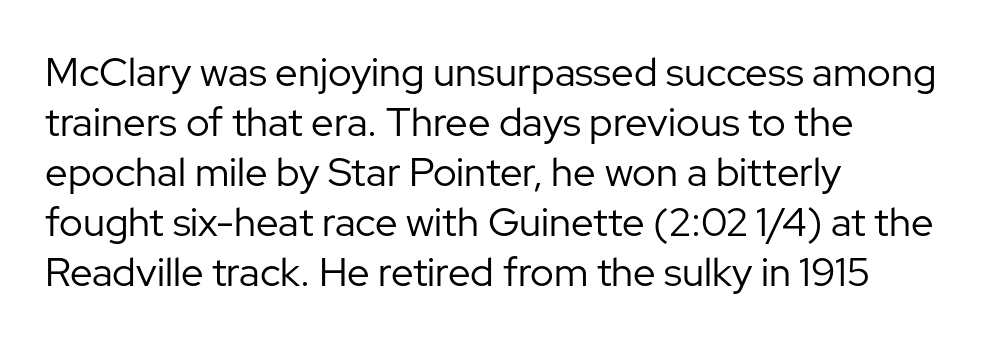
The image shows 40 px regular-weight sans-serif type, upright; set left-aligned, normal line spacing (1.25x), normal letter spacing, not underlined; low stroke contrast and a medium x-height.
